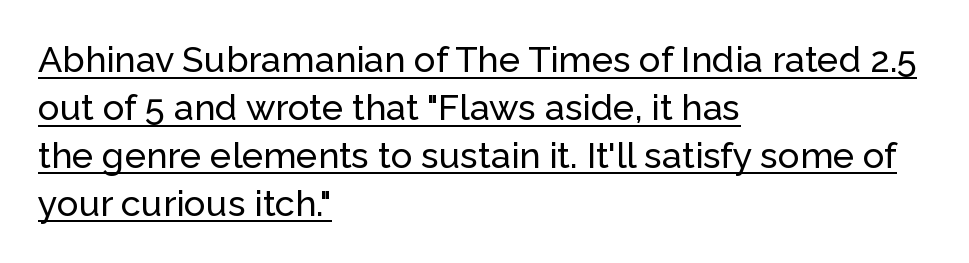
The passage shown is typed in a proportional face where columns would drift. Unlike italic type, these characters show no tilt at all. The vertical gap from one line to the next is medium. The tracking reads as untouched default to a designer's eye.
